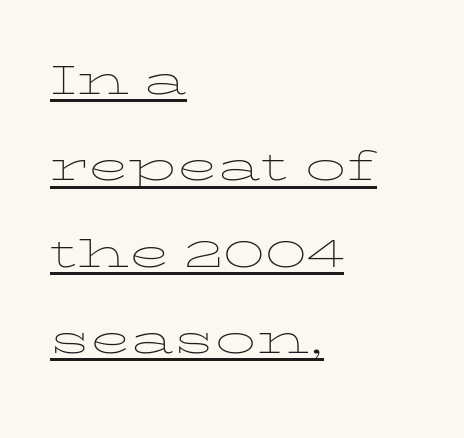
{"italic": "no", "bold": "no", "weight": "thin", "width": "wide", "stroke_contrast": "low", "x_height": "medium", "monospaced": "no", "underline": "yes", "align": "left", "line_spacing": "normal", "line_spacing_ratio": 1.6, "letter_spacing": "normal", "letter_spacing_em": 0.0, "glyph_px": 54}
